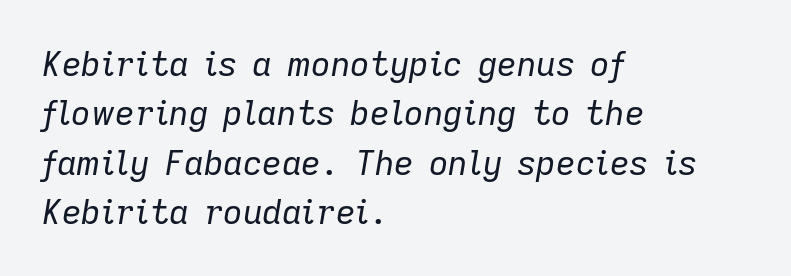
The image shows 34 px regular-weight type, italic (leaning right); set left-aligned, normal line spacing (1.45x), normal letter spacing, not underlined; low stroke contrast and a medium x-height.
